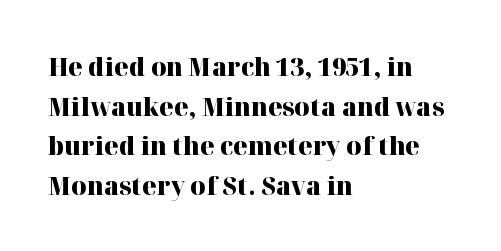
{"italic": "no", "bold": "yes", "underline": "no", "align": "left", "line_spacing": "normal", "line_spacing_ratio": 1.52, "letter_spacing": "normal", "letter_spacing_em": 0.0, "glyph_px": 26}
